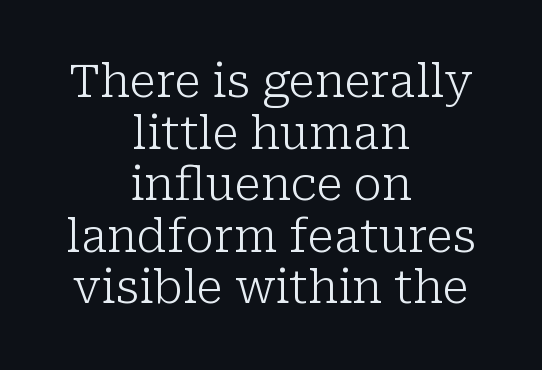
{"serif": "yes", "italic": "no", "bold": "no", "weight": "light", "width": "normal", "stroke_contrast": "low", "x_height": "medium", "monospaced": "no", "underline": "no", "align": "center", "line_spacing": "tight", "line_spacing_ratio": 1.12, "letter_spacing": "normal", "letter_spacing_em": 0.0, "glyph_px": 46}
